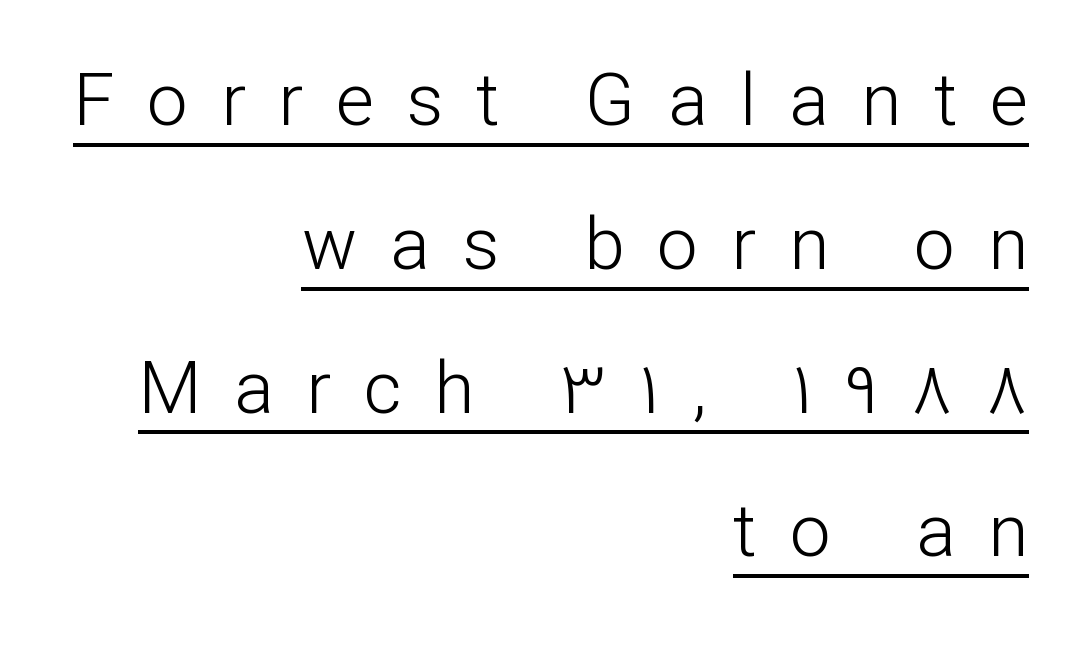
Q: Is the text bold? A: No.
Q: Is the text italic (slanted)? A: No, it is upright.
Q: Is the typeface a serif or a sans-serif typeface? A: Sans-serif.
Q: Is the text underlined? A: Yes.
Q: How is the paragraph aligned? A: Right-aligned.
Q: Is the spacing between letters normal or unusually wide? A: Unusually wide.
Q: Is the spacing between lines tight, normal or loose? A: Loose.
Q: Width (condensed, normal, or wide)? A: Normal.
Q: Stroke contrast? A: Low.
Q: x-height? A: Medium.
Q: Monospaced? A: No.
